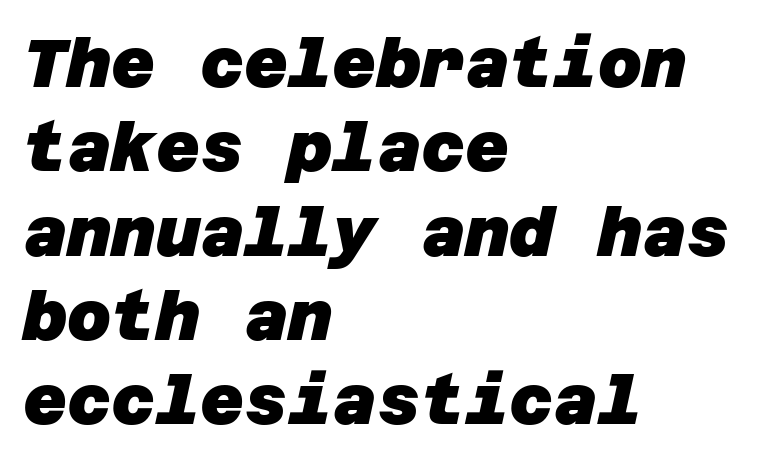
The image shows 68 px heavy sans-serif type; set left-aligned, line spacing 1.24x, normal letter spacing, not underlined; low stroke contrast and a large x-height.
